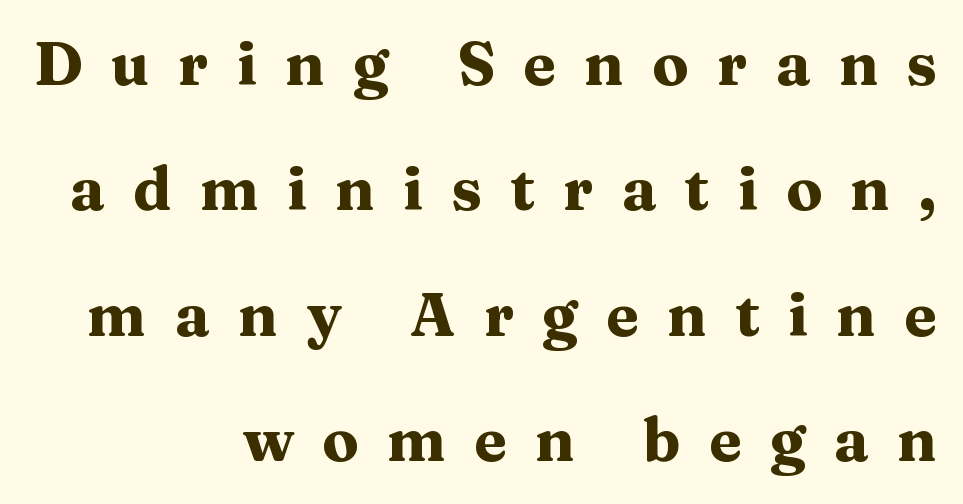
The image shows 60 px heavy, wide serif type, upright; set right-aligned, loose line spacing (2.09x), unusually wide letter spacing (+0.47 em), not underlined; medium stroke contrast and a medium x-height.
